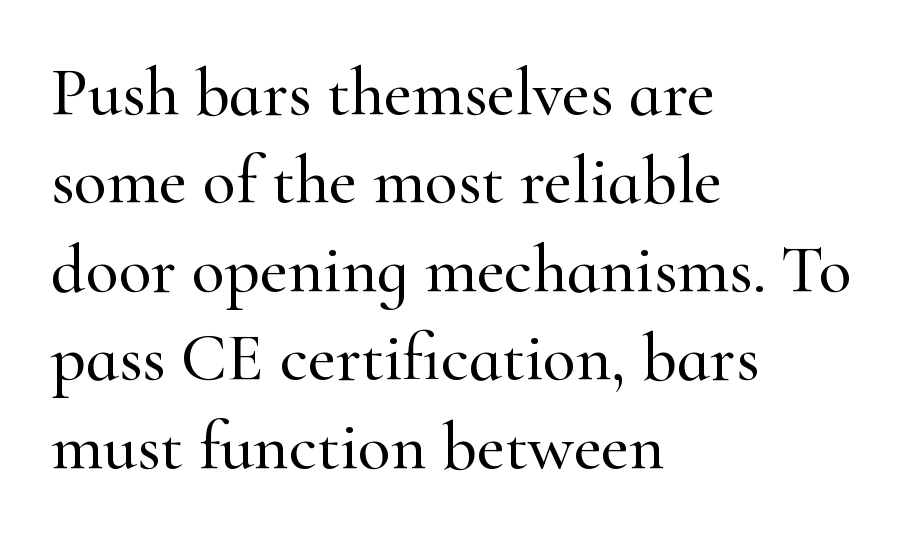
Q: Is the text italic (slanted)? A: No, it is upright.
Q: Is the typeface a serif or a sans-serif typeface? A: Serif.
Q: Is the text underlined? A: No.
Q: How is the paragraph aligned? A: Left-aligned.
Q: Is the spacing between letters normal or unusually wide? A: Normal.
Q: Is the spacing between lines tight, normal or loose? A: Normal.
Q: Width (condensed, normal, or wide)? A: Normal.
Q: Stroke contrast? A: High.
Q: x-height? A: Small.
Q: Monospaced? A: No.
